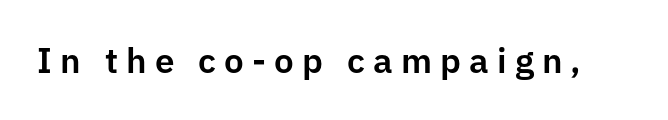
The gaps between neighbouring characters are conspicuously large. A typesetter would call this proportional, since set widths differ per character. Clear beneath every line of the passage. The font family rendered here belongs to the sans-serif group. Quick note: not italic, upright.
